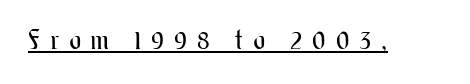
The image shows 27 px text type, upright; set unusually wide letter spacing (+0.38 em), underlined.
